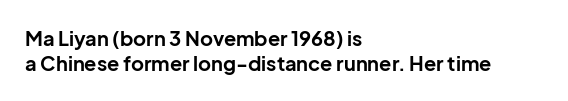
{"italic": "no", "bold": "yes", "underline": "no", "align": "left", "line_spacing_ratio": 1.23, "letter_spacing": "normal", "letter_spacing_em": 0.0, "glyph_px": 20}
